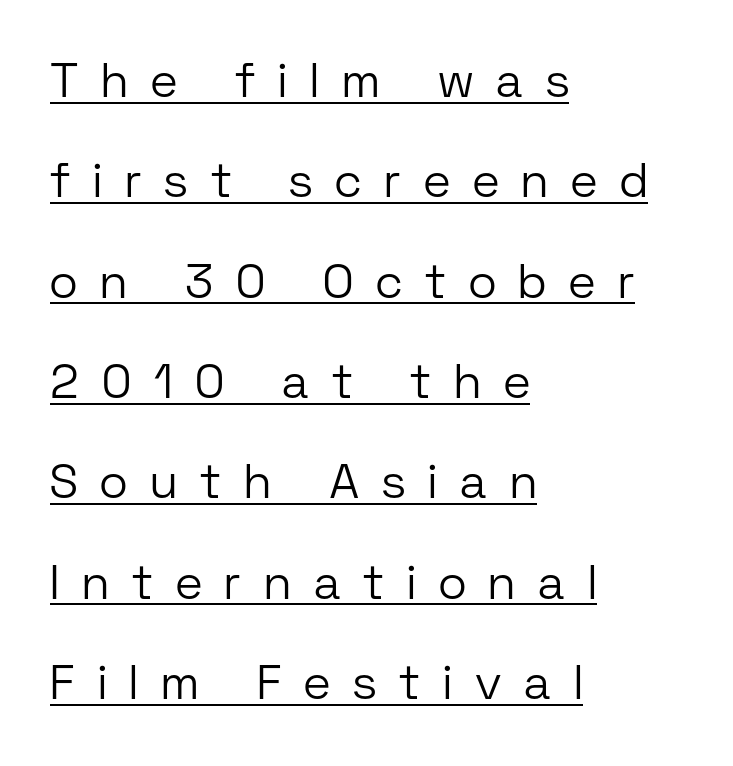
{"serif": "no", "italic": "no", "bold": "no", "weight": "light", "width": "normal", "stroke_contrast": "low", "x_height": "medium", "monospaced": "no", "underline": "yes", "align": "left", "line_spacing": "loose", "line_spacing_ratio": 2.09, "letter_spacing": "wide", "letter_spacing_em": 0.48, "glyph_px": 48}
